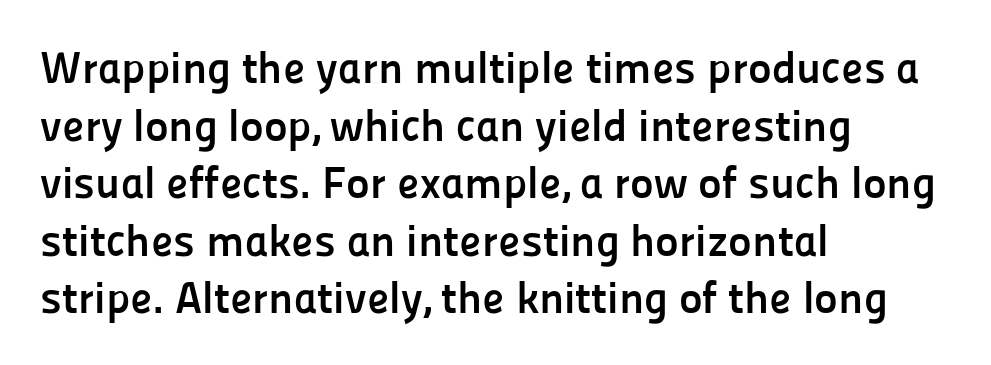
{"serif": "no", "italic": "no", "bold": "yes", "weight": "semibold", "width": "normal", "stroke_contrast": "low", "x_height": "medium", "monospaced": "no", "underline": "no", "align": "left", "line_spacing": "normal", "line_spacing_ratio": 1.28, "letter_spacing": "normal", "letter_spacing_em": 0.0, "glyph_px": 45}
